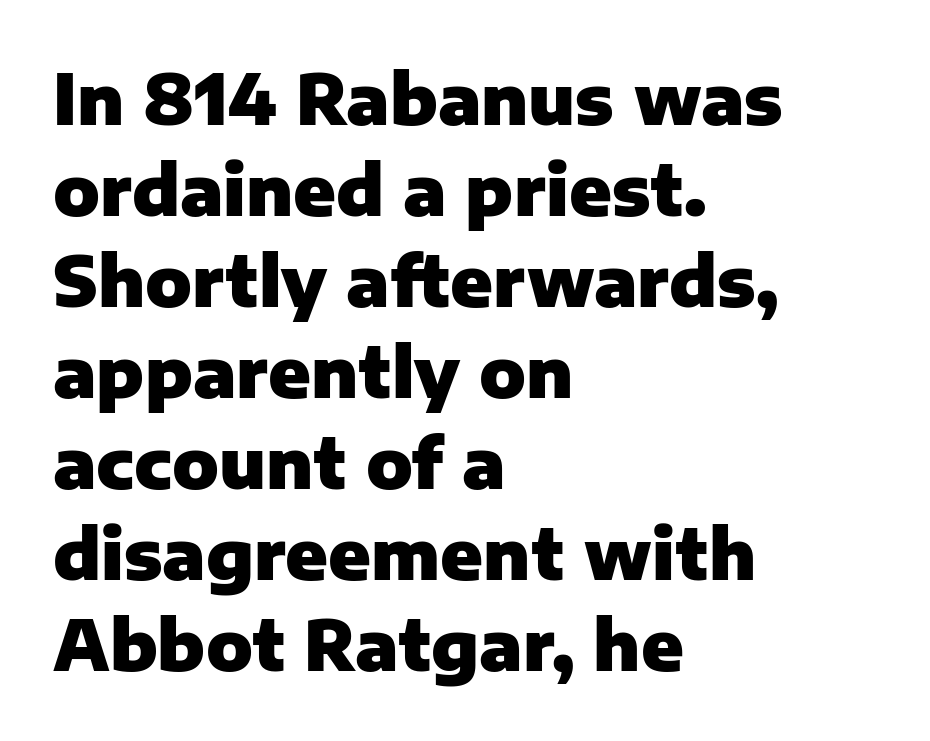
{"serif": "no", "italic": "no", "bold": "yes", "weight": "heavy", "width": "normal", "stroke_contrast": "low", "x_height": "medium", "monospaced": "no", "underline": "no", "align": "left", "line_spacing": "normal", "line_spacing_ratio": 1.32, "letter_spacing": "normal", "letter_spacing_em": 0.0, "glyph_px": 69}
